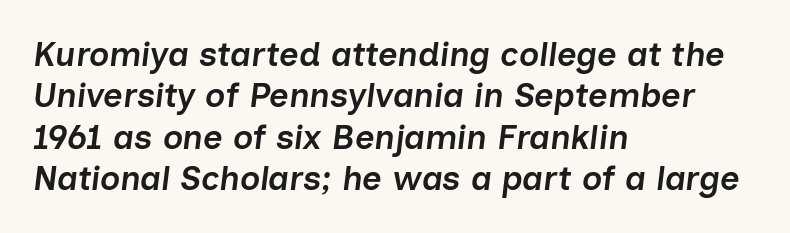
Q: Is the text bold? A: Semi-bold.
Q: Is the text italic (slanted)? A: Yes, it leans right by about 7 degrees.
Q: Is the text underlined? A: No.
Q: How is the paragraph aligned? A: Left-aligned.
Q: Is the spacing between letters normal or unusually wide? A: Normal.
Q: Width (condensed, normal, or wide)? A: Normal.
Q: Stroke contrast? A: Low.
Q: x-height? A: Medium.
Q: Monospaced? A: No.
